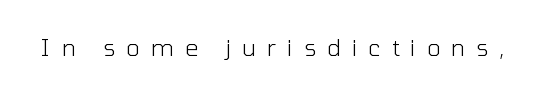
The image shows 23 px text type, upright; set unusually wide letter spacing (+0.48 em), not underlined.
